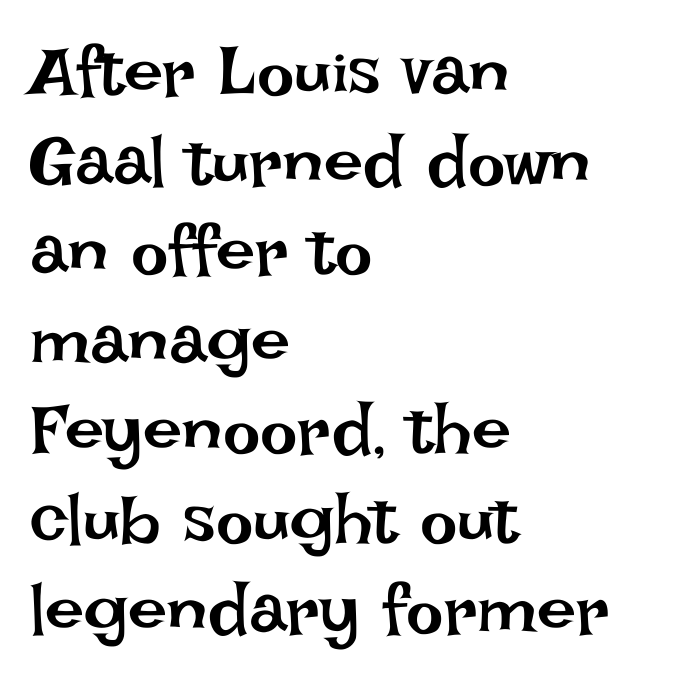
The image shows 70 px regular-weight type, upright; set left-aligned, normal line spacing (1.28x), normal letter spacing, not underlined; low stroke contrast and a large x-height.
